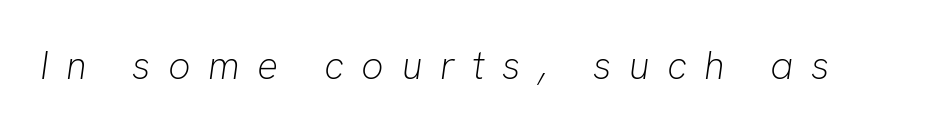
{"italic": "yes", "lean": "right", "slant_degrees": 8, "bold": "no", "weight": "light", "width": "normal", "stroke_contrast": "low", "x_height": "medium", "monospaced": "no", "underline": "no", "letter_spacing": "wide", "letter_spacing_em": 0.45, "glyph_px": 39}
